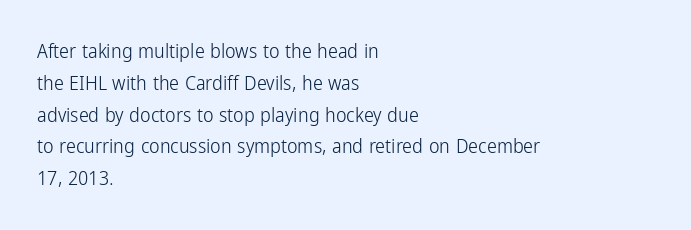
This is not heavy type; no bold has been used. Tracking here is standard; glyphs follow each other at the usual distance. Horizontal bands of white between lines are of average thickness. Underlining? Definitely not there. A student would call this left alignment; a typographer would say flush left, rag right.
